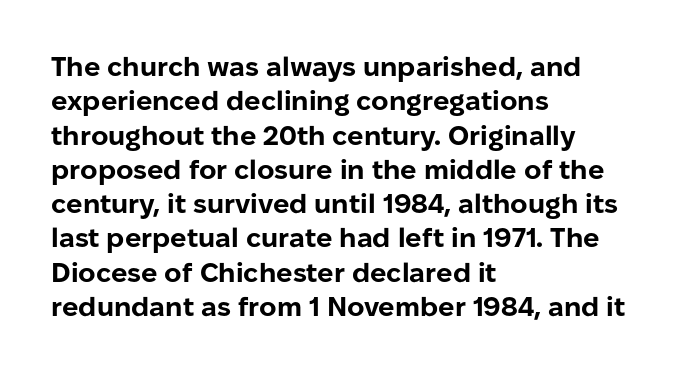
The image shows 27 px bold type, upright; set left-aligned, normal line spacing (1.27x), normal letter spacing, not underlined.
